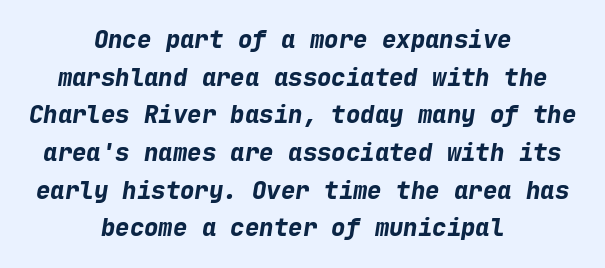
Q: Is the text bold? A: Yes.
Q: Is the text italic (slanted)? A: Yes, it leans right by about 9 degrees.
Q: Is the text underlined? A: No.
Q: How is the paragraph aligned? A: Centered.
Q: Is the spacing between letters normal or unusually wide? A: Normal.
Q: Is the spacing between lines tight, normal or loose? A: Normal.
